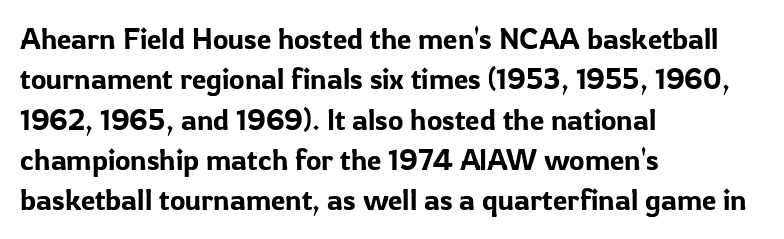
{"serif": "no", "italic": "no", "width": "normal", "stroke_contrast": "low", "x_height": "medium", "monospaced": "no", "underline": "no", "align": "left", "line_spacing": "normal", "line_spacing_ratio": 1.39, "letter_spacing": "normal", "letter_spacing_em": 0.0, "glyph_px": 29}
